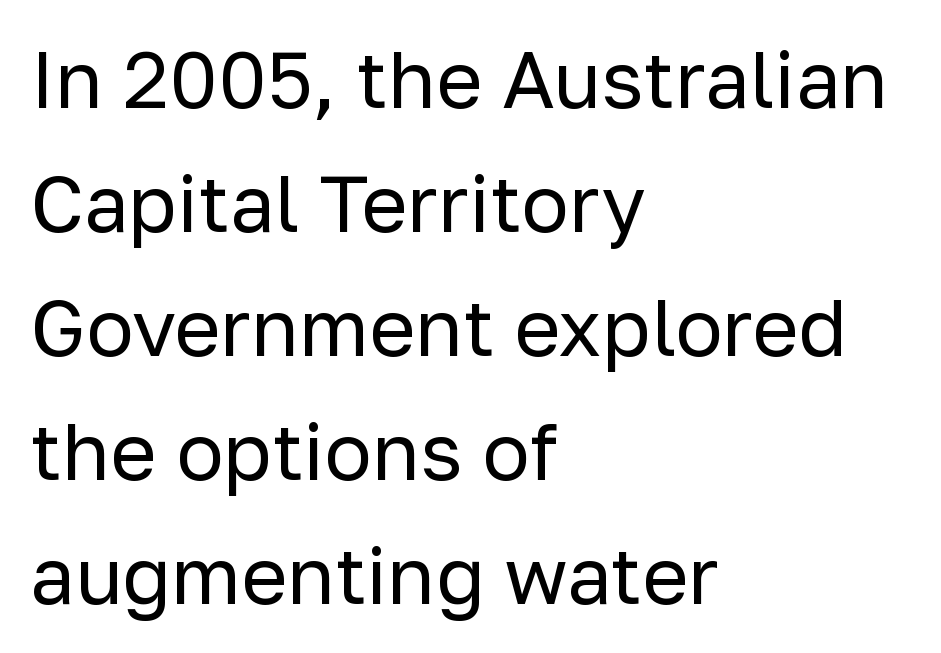
Unmarked baselines from the first word to the last. Between one letter and the next there's only the usual sliver of space. Each letter keeps its own natural width here, so spacing adapts to shape. A roman cut, with each character standing at attention. A typesetter would call this leading conventional body-copy spacing. Which margin do the lines hug? The left one — the right edge is uneven.
